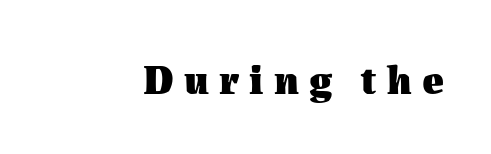
Q: Is the text bold? A: Yes.
Q: Is the text italic (slanted)? A: No, it is upright.
Q: Is the text underlined? A: No.
Q: Is the spacing between letters normal or unusually wide? A: Unusually wide.
Q: Width (condensed, normal, or wide)? A: Normal.
Q: Stroke contrast? A: Medium.
Q: x-height? A: Medium.
Q: Monospaced? A: No.
